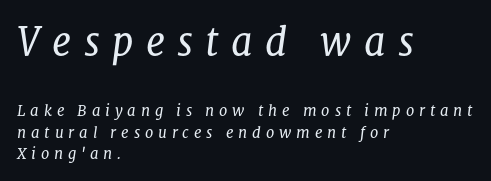
The image shows 38 px regular-weight serif type, italic (leaning right); set left-aligned, normal line spacing (1.42x), unusually wide letter spacing (+0.32 em), not underlined; the first (top) block is 2.53x larger; low stroke contrast and a medium x-height.
